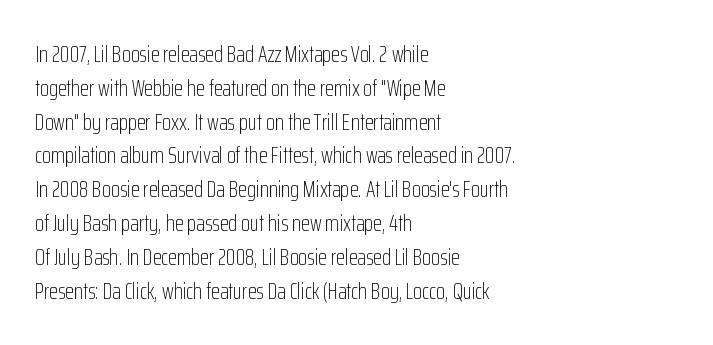
Q: Is the text bold? A: No.
Q: Is the text italic (slanted)? A: No, it is upright.
Q: Is the text underlined? A: No.
Q: How is the paragraph aligned? A: Left-aligned.
Q: Is the spacing between letters normal or unusually wide? A: Normal.
Q: Is the spacing between lines tight, normal or loose? A: Normal.
